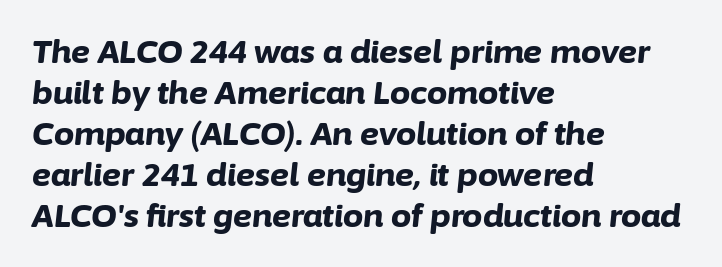
{"italic": "yes", "lean": "right", "slant_degrees": 6, "bold": "yes", "weight": "bold", "width": "normal", "stroke_contrast": "low", "x_height": "medium", "monospaced": "no", "underline": "no", "align": "left", "line_spacing": "normal", "line_spacing_ratio": 1.28, "letter_spacing": "normal", "letter_spacing_em": 0.0, "glyph_px": 32}
